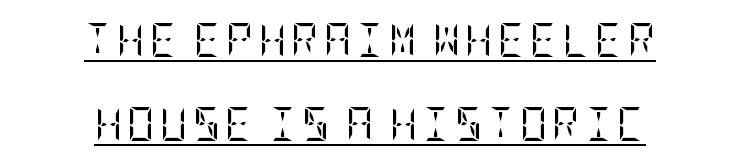
Q: Is the text bold? A: No.
Q: Is the text italic (slanted)? A: No, it is upright.
Q: Is the typeface a serif or a sans-serif typeface? A: Serif.
Q: Is the text underlined? A: Yes.
Q: How is the paragraph aligned? A: Centered.
Q: Is the spacing between lines tight, normal or loose? A: Loose.
Q: Width (condensed, normal, or wide)? A: Condensed.
Q: Stroke contrast? A: Low.
Q: x-height? A: Large.
